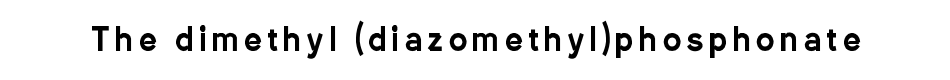
{"serif": "no", "italic": "no", "width": "condensed", "stroke_contrast": "low", "x_height": "medium", "monospaced": "no", "underline": "no", "glyph_px": 31}
